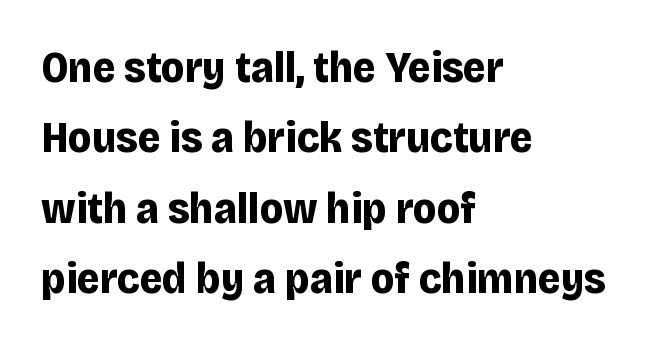
The strokes are fattened all the way to bold. Is this a fixed-width face? No — the glyphs have proportional, varying widths. The line-height multiplier appears to be the usual default. Does extra space separate the letters? No, they use regular spacing.
